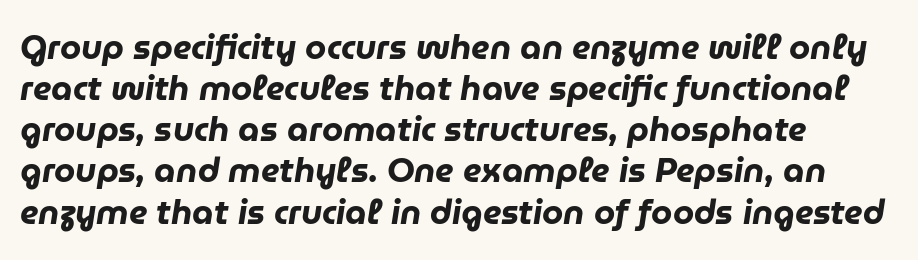
Q: Is the text bold? A: Yes.
Q: Is the text italic (slanted)? A: Yes, it leans right by about 9 degrees.
Q: Is the text underlined? A: No.
Q: How is the paragraph aligned? A: Left-aligned.
Q: Is the spacing between letters normal or unusually wide? A: Normal.
Q: Width (condensed, normal, or wide)? A: Normal.
Q: Stroke contrast? A: Low.
Q: x-height? A: Medium.
Q: Monospaced? A: No.
